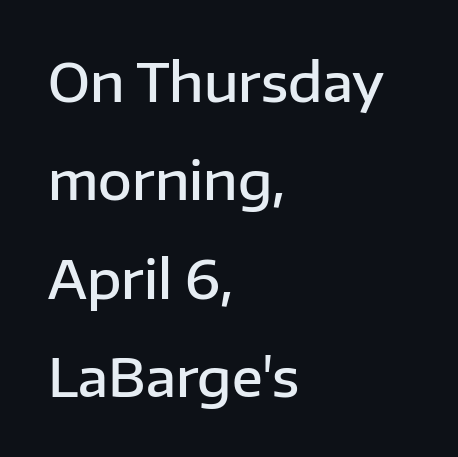
{"serif": "no", "italic": "no", "bold": "semi", "weight": "semibold", "width": "normal", "stroke_contrast": "low", "x_height": "medium", "monospaced": "no", "underline": "no", "align": "left", "line_spacing_ratio": 1.89, "letter_spacing": "normal", "letter_spacing_em": 0.0, "glyph_px": 52}
